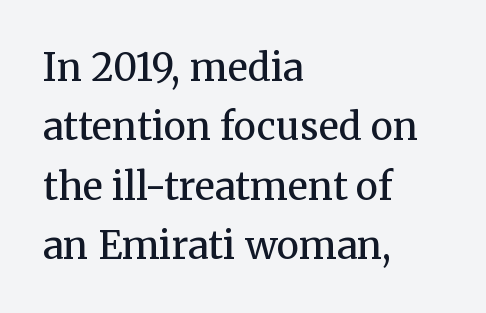
The typography opts for an upright posture over an oblique one. Caption: multi-line text, flush left, ragged right. Between one letter and the next there's only the usual sliver of space. Type without underlining. The weight would be labelled regular, book, light, or lighter still. The passage shown is typeset with a serif family.
